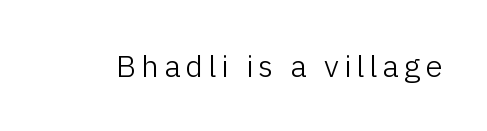
Q: Is the text bold? A: No.
Q: Is the text italic (slanted)? A: No, it is upright.
Q: Is the typeface a serif or a sans-serif typeface? A: Sans-serif.
Q: Is the text underlined? A: No.
Q: Width (condensed, normal, or wide)? A: Normal.
Q: Stroke contrast? A: Low.
Q: x-height? A: Medium.
Q: Monospaced? A: No.
